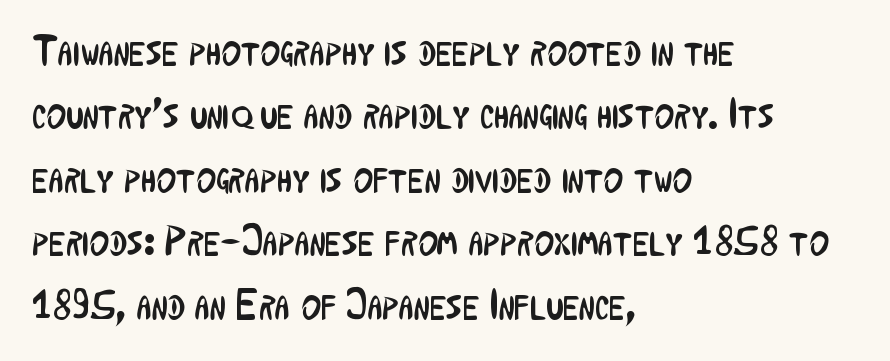
{"serif": "no", "italic": "no", "bold": "no", "weight": "regular", "width": "condensed", "stroke_contrast": "low", "x_height": "medium", "monospaced": "no", "underline": "no", "align": "left", "line_spacing": "normal", "line_spacing_ratio": 1.51, "letter_spacing": "normal", "letter_spacing_em": 0.0, "glyph_px": 42}
